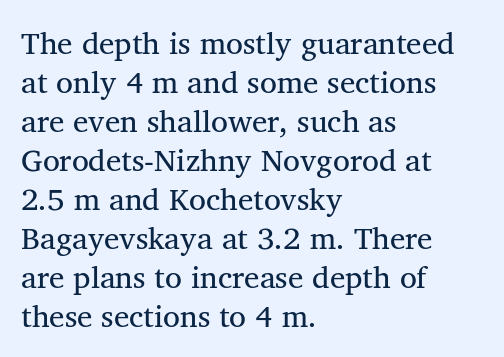
{"serif": "yes", "italic": "no", "bold": "no", "weight": "regular", "width": "normal", "stroke_contrast": "medium", "x_height": "medium", "monospaced": "no", "underline": "no", "align": "left", "line_spacing": "normal", "line_spacing_ratio": 1.26, "letter_spacing": "normal", "letter_spacing_em": 0.0, "glyph_px": 31}
